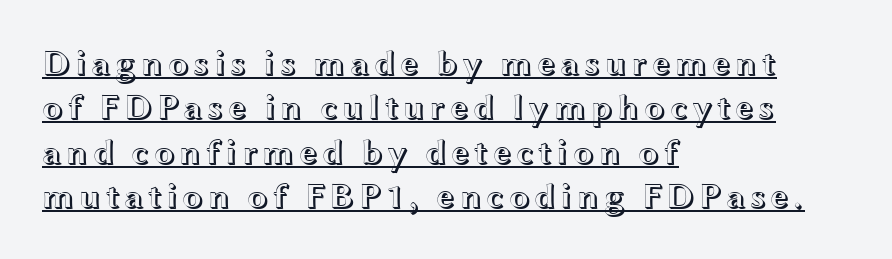
{"italic": "no", "width": "wide", "x_height": "medium", "monospaced": "no", "underline": "yes", "align": "left", "line_spacing": "normal", "line_spacing_ratio": 1.27, "glyph_px": 35}
